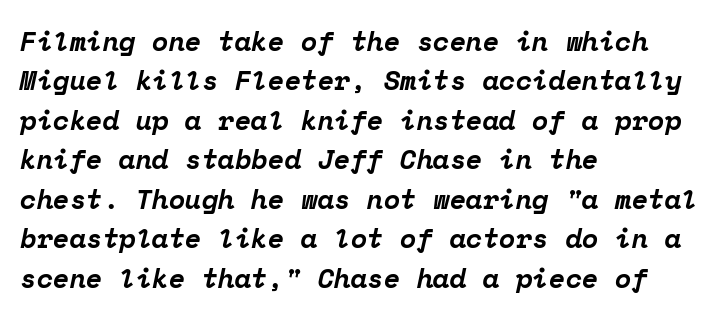
Leftover space on each line is placed entirely after the last word. This is oblique type, the kind used for emphasis or titles. The gap between lines stays unmarked. Honestly, the letter spacing is just normal — you wouldn't notice it.
